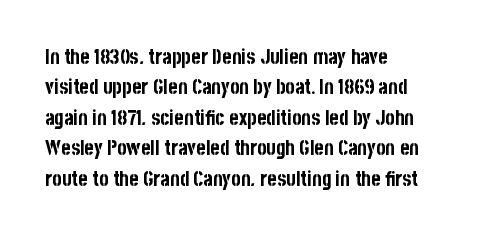
{"italic": "no", "bold": "yes", "underline": "no", "align": "left", "line_spacing": "normal", "line_spacing_ratio": 1.52, "letter_spacing": "normal", "letter_spacing_em": 0.0, "glyph_px": 20}
